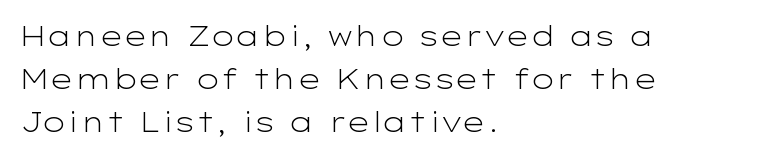
Line beginnings align vertically; line endings do not. Quick note: not italic, upright. No chunkiness to these letters — they're not bold. Default kerning and tracking; the words read as compact shapes.
